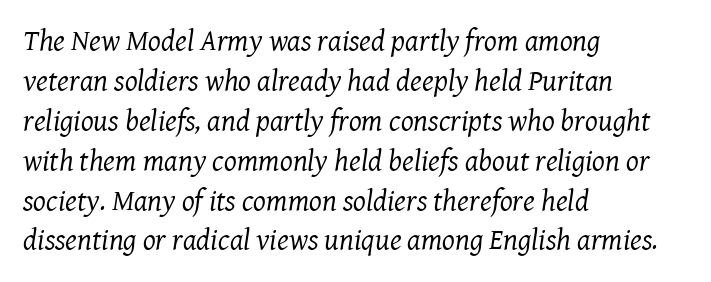
The vertical gap from one line to the next is medium. Tracking here is standard; glyphs follow each other at the usual distance. Nobody drew a line under any word here. A quiet, ordinary-to-light weight characterises the typeface. Line starts are locked; line ends wander. Spacing verdict: proportional, widths tailored to each character.
